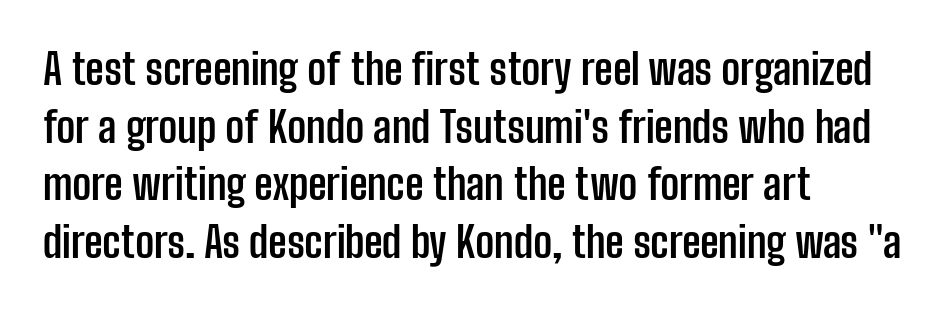
The image shows 42 px semibold, condensed sans-serif type, upright; set left-aligned, normal line spacing (1.37x), normal letter spacing, not underlined; low stroke contrast and a medium x-height.
